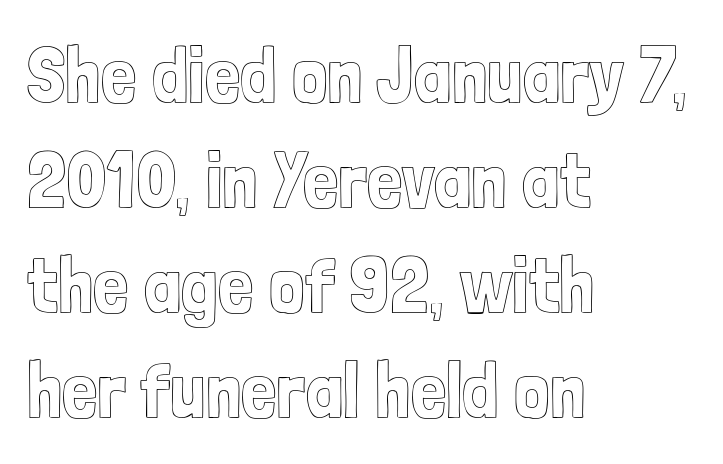
Q: Is the text italic (slanted)? A: No, it is upright.
Q: Is the text underlined? A: No.
Q: How is the paragraph aligned? A: Left-aligned.
Q: Is the spacing between letters normal or unusually wide? A: Normal.
Q: Is the spacing between lines tight, normal or loose? A: Normal.
Q: Width (condensed, normal, or wide)? A: Condensed.
Q: x-height? A: Medium.
Q: Monospaced? A: No.
